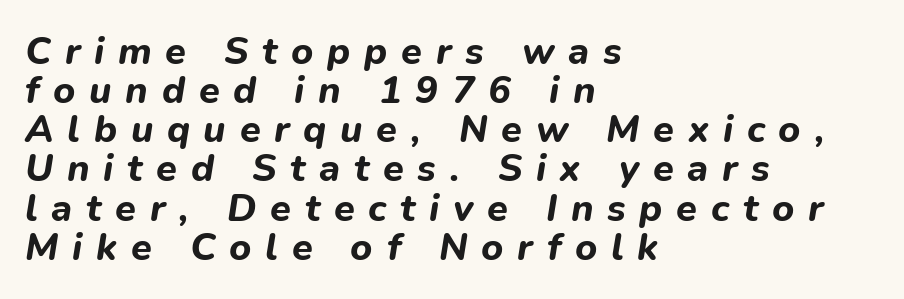
The image shows 38 px bold type, italic (leaning right); set left-aligned, tight line spacing (1.03x), unusually wide letter spacing (+0.36 em), not underlined; low stroke contrast and a medium x-height.
